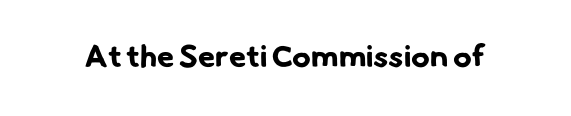
The image shows 31 px bold sans-serif type; set normal letter spacing, not underlined; low stroke contrast and a small x-height.
